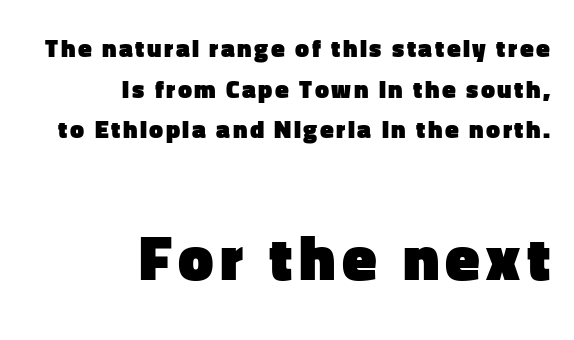
Q: Is the text bold? A: Yes.
Q: Is the text italic (slanted)? A: No, it is upright.
Q: Is the typeface a serif or a sans-serif typeface? A: Sans-serif.
Q: Is the text underlined? A: No.
Q: How is the paragraph aligned? A: Right-aligned.
Q: Is the spacing between lines tight, normal or loose? A: Normal.
Q: Which block of text is set in a larger size, the first (top) or the second (bottom)? A: The second (bottom) one.
Q: Width (condensed, normal, or wide)? A: Normal.
Q: Stroke contrast? A: Low.
Q: x-height? A: Medium.
Q: Monospaced? A: No.
